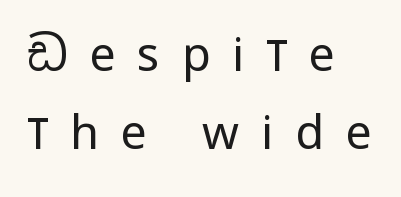
Q: Is the text bold? A: No.
Q: Is the text italic (slanted)? A: No, it is upright.
Q: Is the typeface a serif or a sans-serif typeface? A: Sans-serif.
Q: Is the text underlined? A: No.
Q: How is the paragraph aligned? A: Left-aligned.
Q: Is the spacing between letters normal or unusually wide? A: Unusually wide.
Q: Is the spacing between lines tight, normal or loose? A: Normal.
Q: Width (condensed, normal, or wide)? A: Condensed.
Q: Stroke contrast? A: Low.
Q: x-height? A: Large.
Q: Monospaced? A: No.
